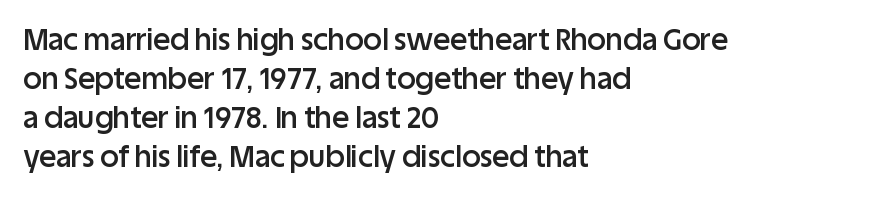
{"serif": "no", "italic": "no", "bold": "semi", "weight": "semibold", "width": "normal", "stroke_contrast": "low", "x_height": "large", "monospaced": "no", "underline": "no", "align": "left", "line_spacing": "normal", "line_spacing_ratio": 1.34, "letter_spacing": "normal", "letter_spacing_em": 0.0, "glyph_px": 29}
